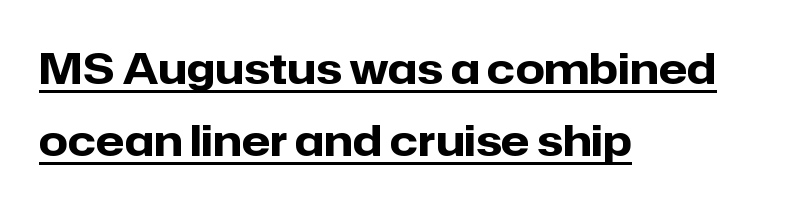
The image shows 42 px heavy sans-serif type, upright; set left-aligned, line spacing 1.71x, normal letter spacing, underlined; low stroke contrast and a medium x-height.
